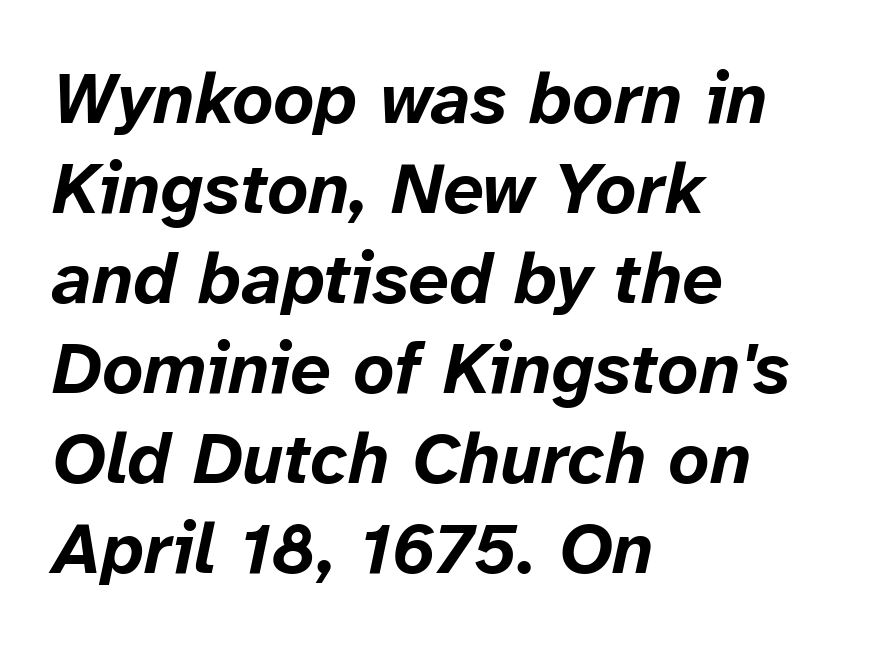
There's an unmistakable incline to the writing here. In CSS terms this would be text-align: left. Each glyph is drawn with heavy, bold strokes. The words here are not underlined.
